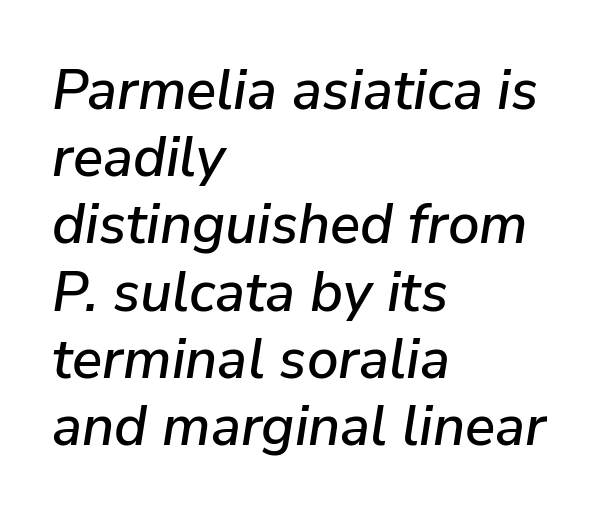
{"italic": "yes", "lean": "right", "slant_degrees": 9, "width": "normal", "stroke_contrast": "low", "x_height": "medium", "monospaced": "no", "underline": "no", "align": "left", "line_spacing_ratio": 1.2, "letter_spacing": "normal", "letter_spacing_em": 0.0, "glyph_px": 56}
